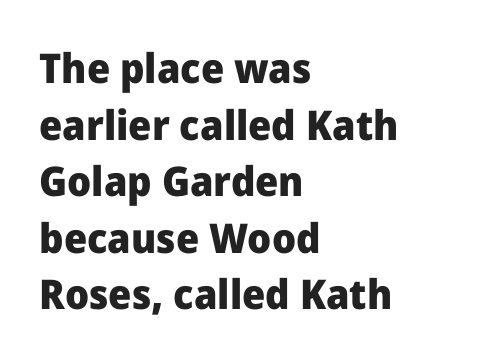
{"serif": "no", "italic": "no", "bold": "yes", "weight": "heavy", "width": "normal", "stroke_contrast": "low", "x_height": "medium", "monospaced": "no", "underline": "no", "align": "left", "line_spacing": "normal", "line_spacing_ratio": 1.38, "letter_spacing": "normal", "letter_spacing_em": 0.0, "glyph_px": 41}
